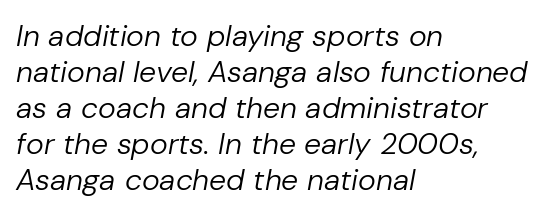
Beneath every word, the page is bare. Heaviness? Minimal to ordinary, like unemphasized prose. The letters sit at their default tracking, neither squeezed nor spread. Italic? Definitely — the glyphs are oblique.
